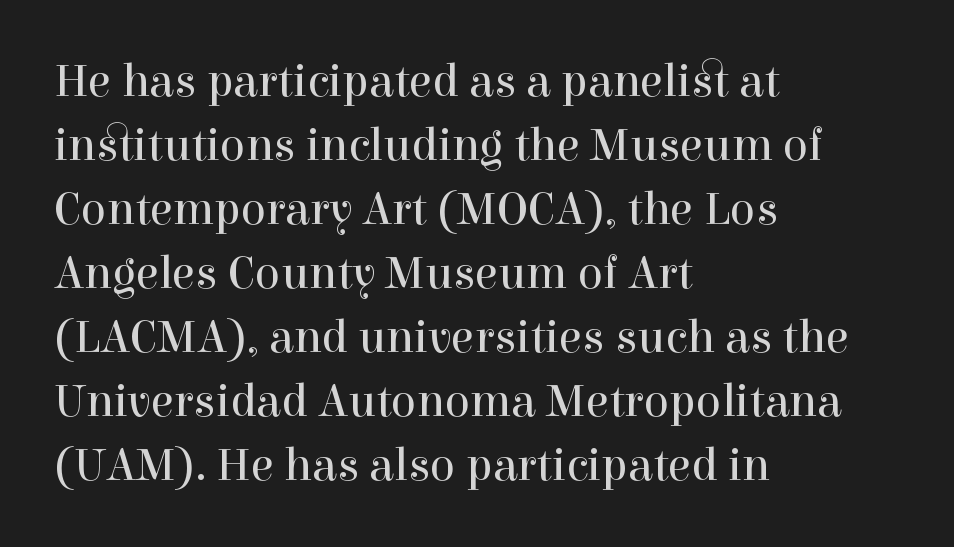
Q: Is the text bold? A: No.
Q: Is the text italic (slanted)? A: No, it is upright.
Q: Is the typeface a serif or a sans-serif typeface? A: Serif.
Q: Is the text underlined? A: No.
Q: How is the paragraph aligned? A: Left-aligned.
Q: Is the spacing between letters normal or unusually wide? A: Normal.
Q: Is the spacing between lines tight, normal or loose? A: Normal.
Q: Width (condensed, normal, or wide)? A: Normal.
Q: x-height? A: Medium.
Q: Monospaced? A: No.
